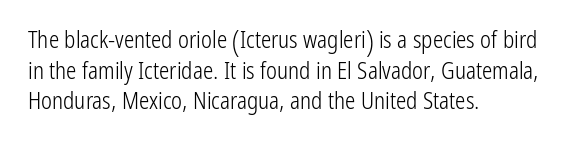
The image shows 23 px text type, upright; set left-aligned, normal line spacing (1.33x), normal letter spacing, not underlined.
